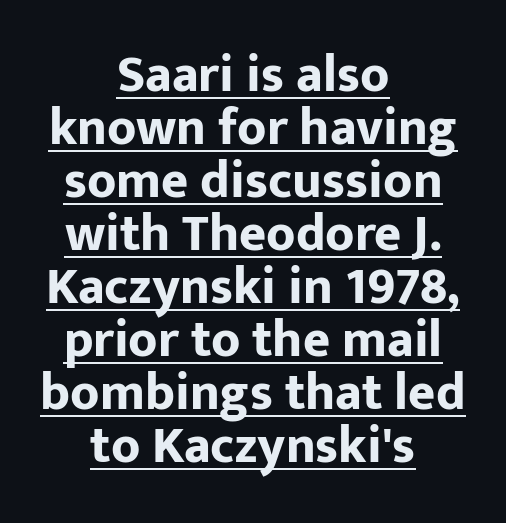
Underlined type. Stroke terminals: plain, sans-serif. Layout note: lines centered. A dark, heavy texture on the line: the type is bold. These lines are rendered in a variable-pitch font. Cramped leading.
